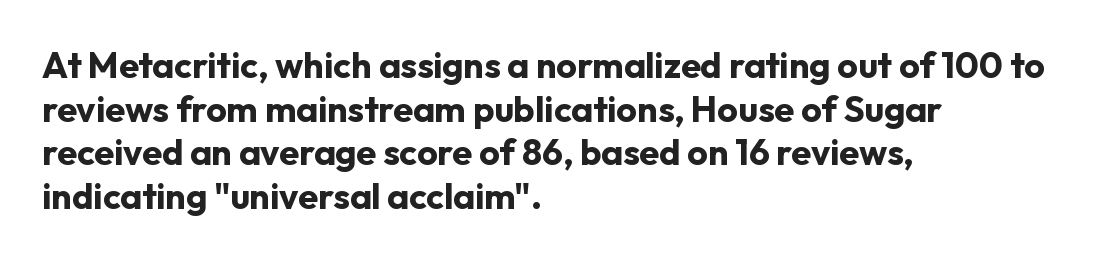
Which margin do the lines hug? The left one — the right edge is uneven. The typeface chosen for these lines omits serifs. Lines of text with bare space underneath. Typographic density is high because the face is bold. Ascenders rise straight up at ninety degrees. Tracking value appears to be zero — textbook default spacing.
